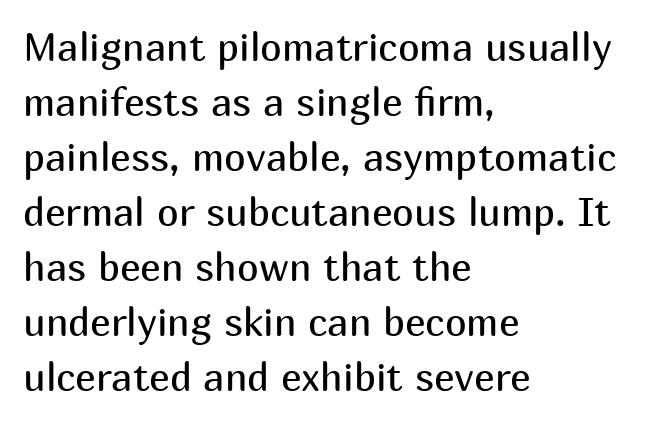
Q: Is the text bold? A: No.
Q: Is the text italic (slanted)? A: No, it is upright.
Q: Is the typeface a serif or a sans-serif typeface? A: Sans-serif.
Q: Is the text underlined? A: No.
Q: How is the paragraph aligned? A: Left-aligned.
Q: Is the spacing between letters normal or unusually wide? A: Normal.
Q: Is the spacing between lines tight, normal or loose? A: Normal.
Q: Width (condensed, normal, or wide)? A: Normal.
Q: Stroke contrast? A: Medium.
Q: x-height? A: Medium.
Q: Monospaced? A: No.
